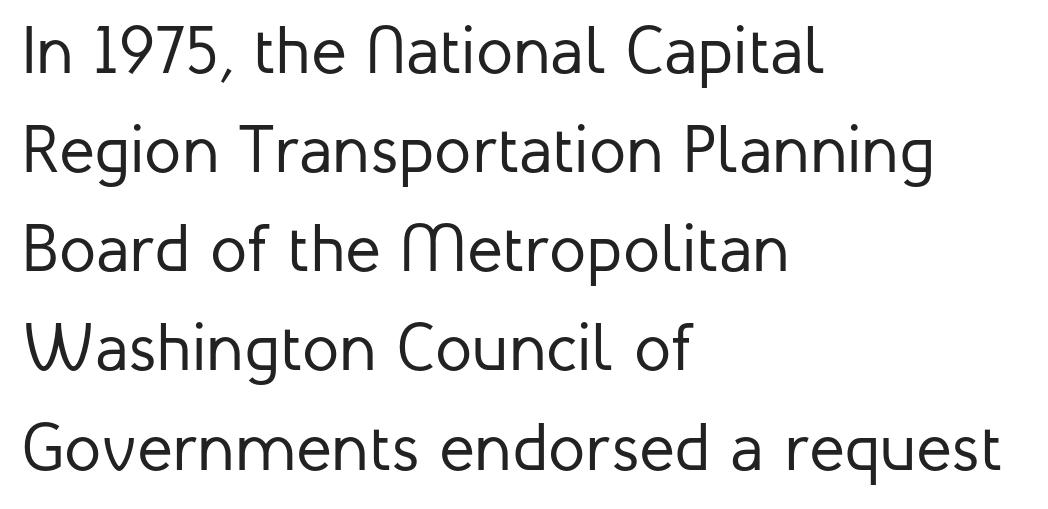
The image shows 67 px regular-weight sans-serif type, upright; set left-aligned, normal line spacing (1.48x), normal letter spacing, not underlined; low stroke contrast and a medium x-height.
